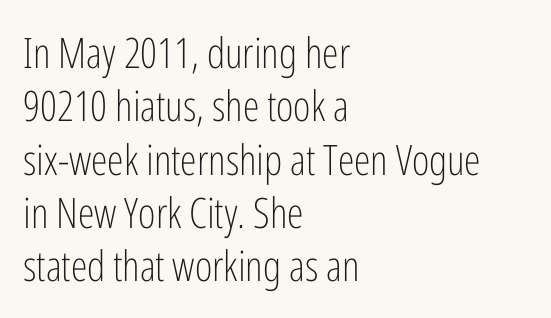
{"serif": "no", "italic": "no", "bold": "no", "weight": "light", "width": "condensed", "stroke_contrast": "low", "x_height": "medium", "monospaced": "no", "underline": "no", "align": "left", "line_spacing": "normal", "line_spacing_ratio": 1.27, "letter_spacing": "normal", "letter_spacing_em": 0.0, "glyph_px": 42}
